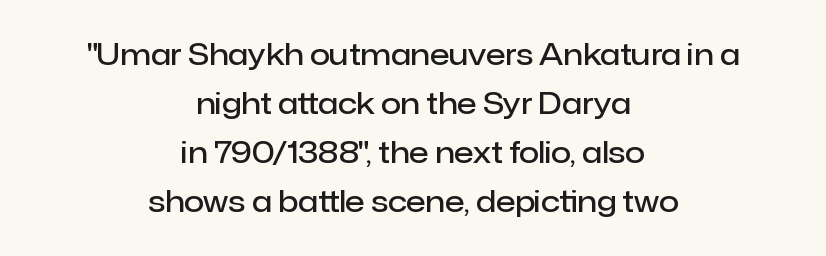
Regarding leading, the lines here are spaced in the standard way. Only glyphs here, with clear space below each row. Posture: straight, roman, zero tilt. Here the designer chose a conventional face with non-uniform glyph widths. The characters display no serif detailing; their extremities are plain.
